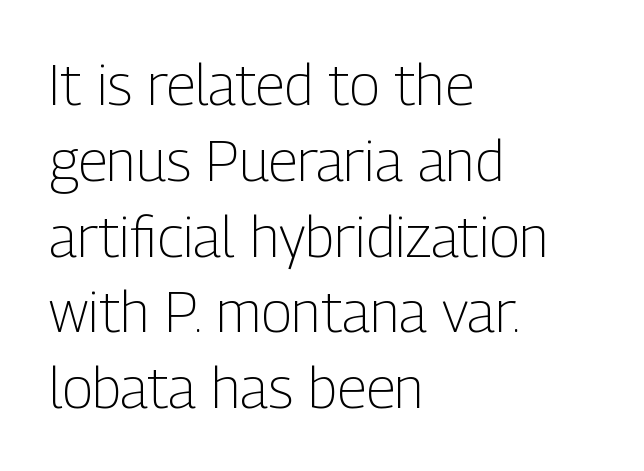
Q: Is the text bold? A: No.
Q: Is the text italic (slanted)? A: No, it is upright.
Q: Is the typeface a serif or a sans-serif typeface? A: Sans-serif.
Q: Is the text underlined? A: No.
Q: How is the paragraph aligned? A: Left-aligned.
Q: Is the spacing between letters normal or unusually wide? A: Normal.
Q: Is the spacing between lines tight, normal or loose? A: Normal.
Q: Width (condensed, normal, or wide)? A: Condensed.
Q: Stroke contrast? A: Low.
Q: x-height? A: Medium.
Q: Monospaced? A: No.
